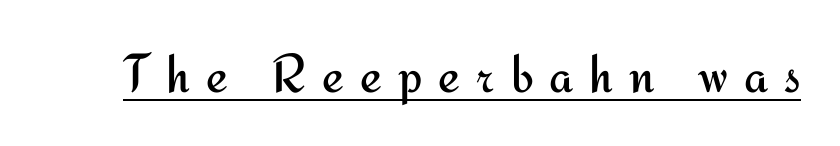
Q: Is the text bold? A: No.
Q: Is the text italic (slanted)? A: No, it is upright.
Q: Is the typeface a serif or a sans-serif typeface? A: Sans-serif.
Q: Is the text underlined? A: Yes.
Q: Is the spacing between letters normal or unusually wide? A: Unusually wide.
Q: Width (condensed, normal, or wide)? A: Normal.
Q: Stroke contrast? A: Medium.
Q: x-height? A: Small.
Q: Monospaced? A: No.
